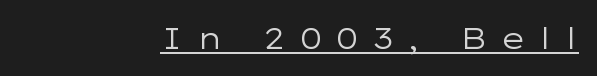
Words appear elongated and porous because spacing is wide. In designer terms, the underline attribute is active on this setting. Upright lettering throughout. Each letter keeps its own natural width here, so spacing adapts to shape. No feet cap the strokes, marking this as sans-serif type.
